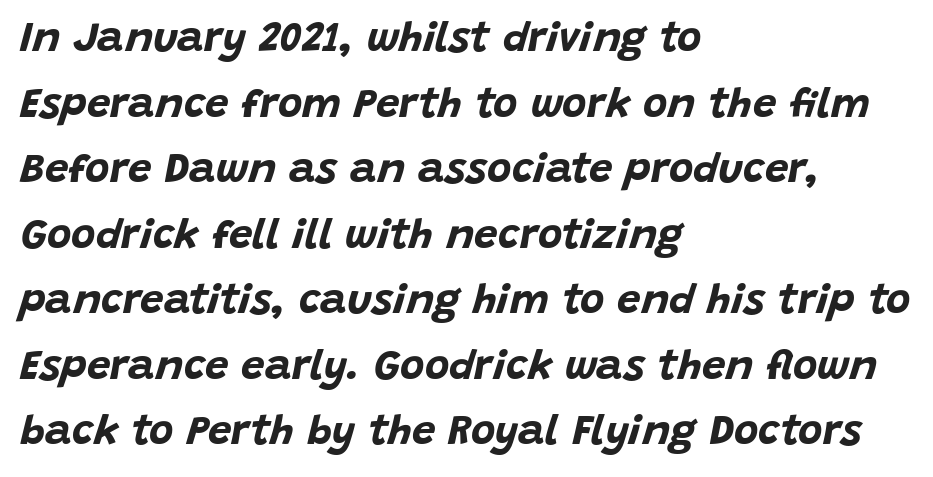
{"italic": "yes", "lean": "right", "slant_degrees": 15, "bold": "yes", "weight": "bold", "width": "normal", "stroke_contrast": "low", "x_height": "large", "monospaced": "no", "underline": "no", "align": "left", "line_spacing": "normal", "line_spacing_ratio": 1.56, "letter_spacing": "normal", "letter_spacing_em": 0.0, "glyph_px": 42}
